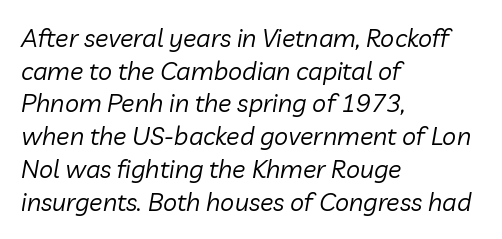
{"italic": "yes", "lean": "right", "slant_degrees": 10, "bold": "no", "underline": "no", "align": "left", "line_spacing": "normal", "line_spacing_ratio": 1.31, "letter_spacing": "normal", "letter_spacing_em": 0.0, "glyph_px": 25}
